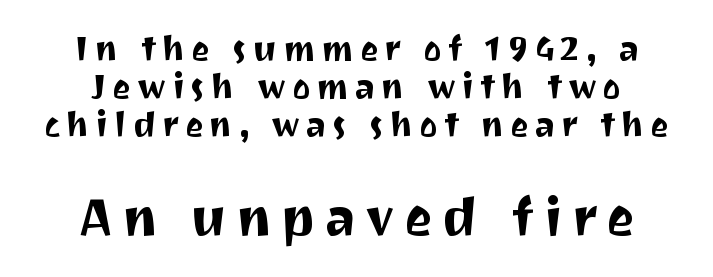
Has an underline been added? It has not. In terms of posture, this sample is upright. A centered setting, common on invitations and titles, is used for this passage. Looks like regular typesetting: each glyph gets only the width it needs.
